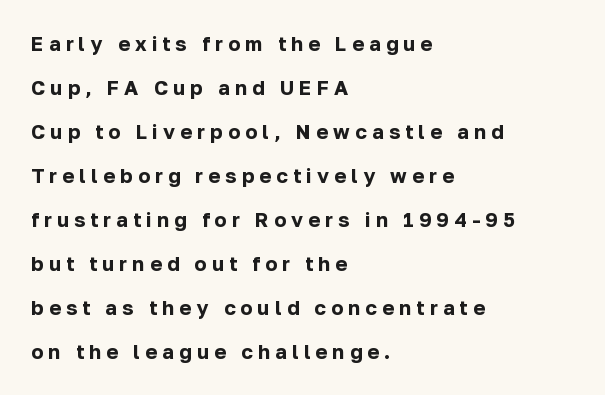
The image shows 20 px bold type, upright; set left-aligned, loose line spacing (2.2x), unusually wide letter spacing (+0.26 em), not underlined.
